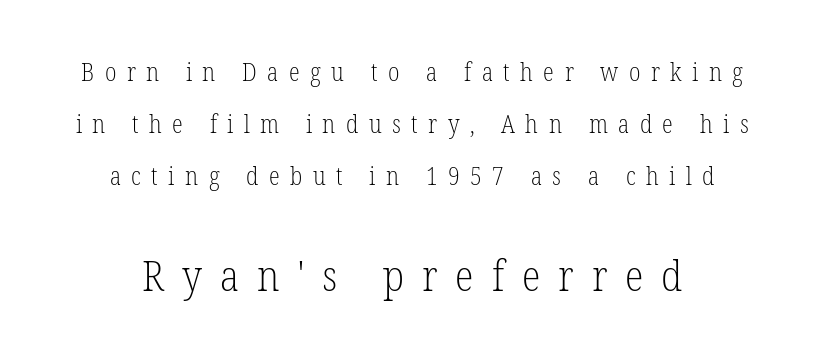
Q: Is the text bold? A: No.
Q: Is the text italic (slanted)? A: No, it is upright.
Q: Is the typeface a serif or a sans-serif typeface? A: Serif.
Q: Is the text underlined? A: No.
Q: How is the paragraph aligned? A: Centered.
Q: Is the spacing between letters normal or unusually wide? A: Unusually wide.
Q: Is the spacing between lines tight, normal or loose? A: Loose.
Q: Which block of text is set in a larger size, the first (top) or the second (bottom)? A: The second (bottom) one.
Q: Width (condensed, normal, or wide)? A: Condensed.
Q: Stroke contrast? A: Low.
Q: x-height? A: Medium.
Q: Monospaced? A: No.
